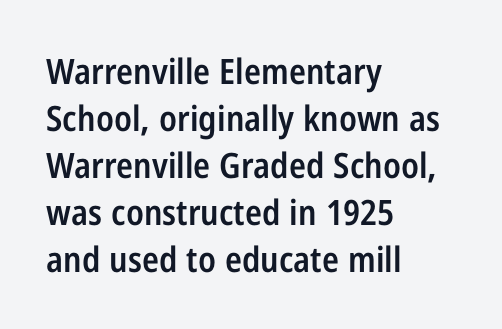
Q: Is the text bold? A: Semi-bold.
Q: Is the text italic (slanted)? A: No, it is upright.
Q: Is the typeface a serif or a sans-serif typeface? A: Sans-serif.
Q: Is the text underlined? A: No.
Q: How is the paragraph aligned? A: Left-aligned.
Q: Is the spacing between letters normal or unusually wide? A: Normal.
Q: Is the spacing between lines tight, normal or loose? A: Normal.
Q: Width (condensed, normal, or wide)? A: Condensed.
Q: Stroke contrast? A: Low.
Q: x-height? A: Medium.
Q: Monospaced? A: No.
